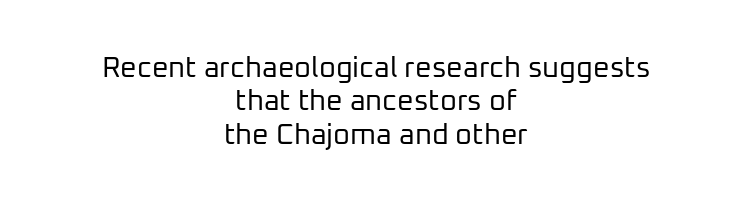
Vertical spacing — tight. Does extra space separate the letters? No, they use regular spacing. A typesetter would call this proportional, since set widths differ per character. In CSS terms this would be text-align: center. Italic? Not at all — the glyphs are vertical. Rule under the text: the space is simply empty.
